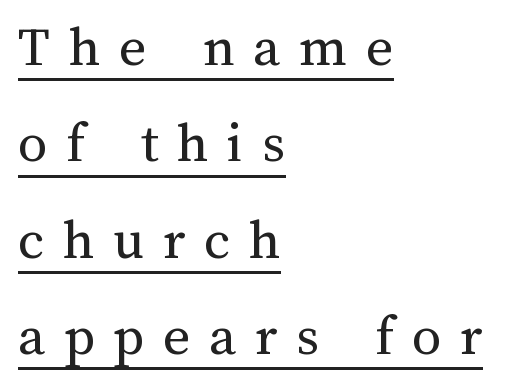
Q: Is the text bold? A: No.
Q: Is the text italic (slanted)? A: No, it is upright.
Q: Is the text underlined? A: Yes.
Q: How is the paragraph aligned? A: Left-aligned.
Q: Is the spacing between letters normal or unusually wide? A: Unusually wide.
Q: Is the spacing between lines tight, normal or loose? A: Normal.
Q: Width (condensed, normal, or wide)? A: Normal.
Q: Stroke contrast? A: Medium.
Q: x-height? A: Medium.
Q: Monospaced? A: No.
